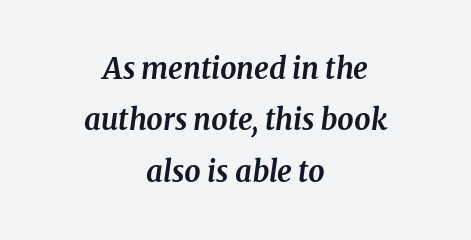
{"serif": "yes", "italic": "yes", "lean": "right", "slant_degrees": 8, "bold": "yes", "weight": "bold", "width": "normal", "stroke_contrast": "medium", "x_height": "medium", "monospaced": "no", "underline": "no", "align": "center", "line_spacing_ratio": 1.77, "letter_spacing": "normal", "letter_spacing_em": 0.0, "glyph_px": 29}
